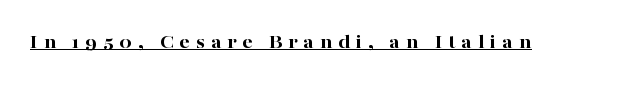
Students, note that the glyphs here are deliberately spaced far apart. This rendering features underlined lettering. Plenty of ink on the page — the face is bold. Every stem runs plumb, perpendicular to the baseline.
